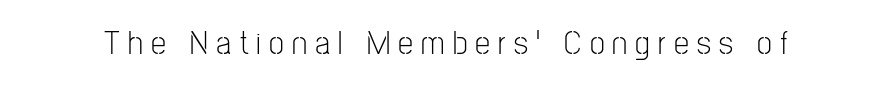
{"serif": "no", "italic": "no", "bold": "no", "weight": "light", "width": "condensed", "stroke_contrast": "low", "x_height": "medium", "monospaced": "no", "underline": "no", "letter_spacing": "wide", "letter_spacing_em": 0.24, "glyph_px": 34}
